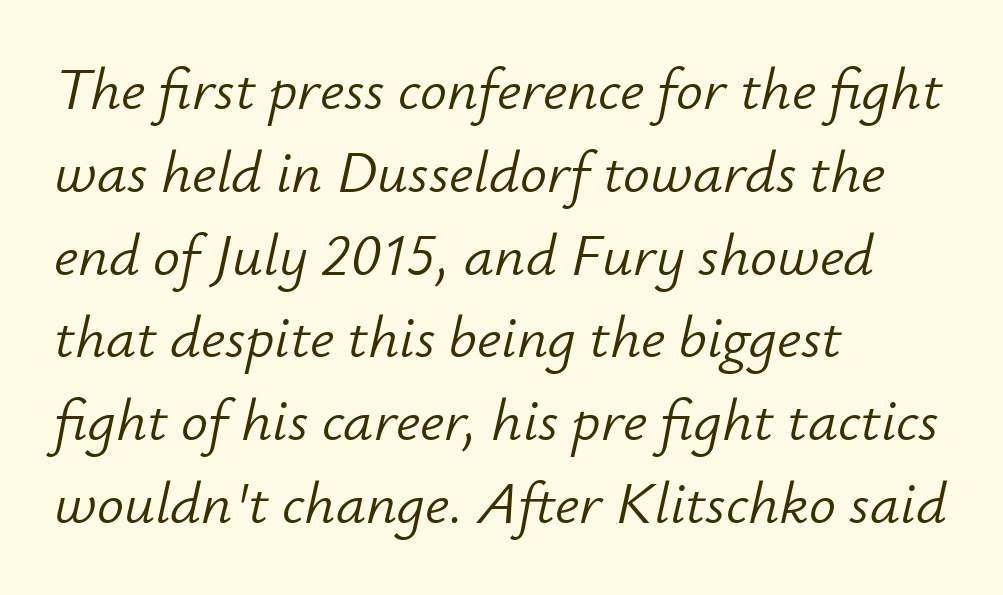
{"italic": "yes", "lean": "right", "slant_degrees": 12, "bold": "no", "weight": "light", "width": "normal", "stroke_contrast": "low", "x_height": "small", "monospaced": "no", "underline": "no", "align": "left", "line_spacing": "normal", "line_spacing_ratio": 1.38, "letter_spacing": "normal", "letter_spacing_em": 0.0, "glyph_px": 60}
